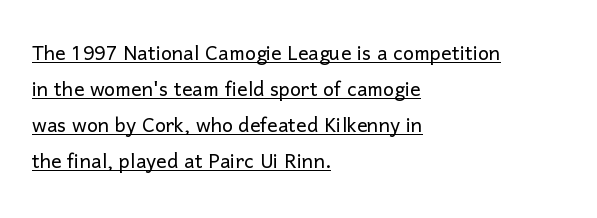
{"italic": "no", "bold": "no", "underline": "yes", "align": "left", "line_spacing": "normal", "line_spacing_ratio": 1.39, "letter_spacing": "normal", "letter_spacing_em": 0.0, "glyph_px": 26}
